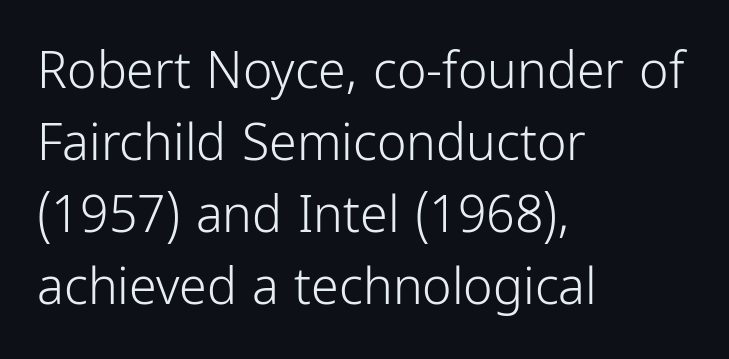
If you measured baseline to baseline, you'd find a middling distance. The letters look calm and open, with moderate or lighter stems. Type style note: lacks serifs. Underlining? Definitely not there. Look at the tracking — it's just the regular setting, nothing added.
